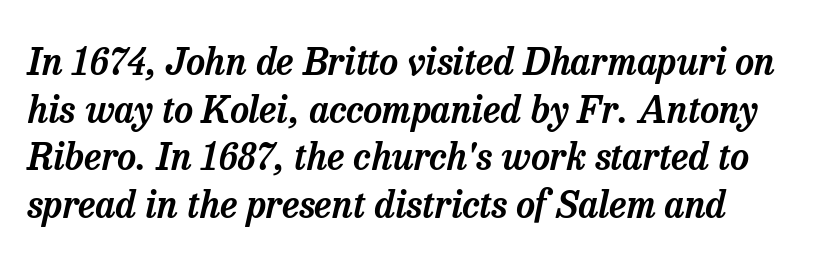
A typesetter would mark this as italic. The rows are spaced the way most documents space them. Here the glyphs are tracked normally, forming tight word shapes. Anything drawn beneath the words? Only blank space. Unlike a clean sans, this face finishes its strokes with serifs. The text block is weighted toward the left margin, trailing off unevenly rightward.
